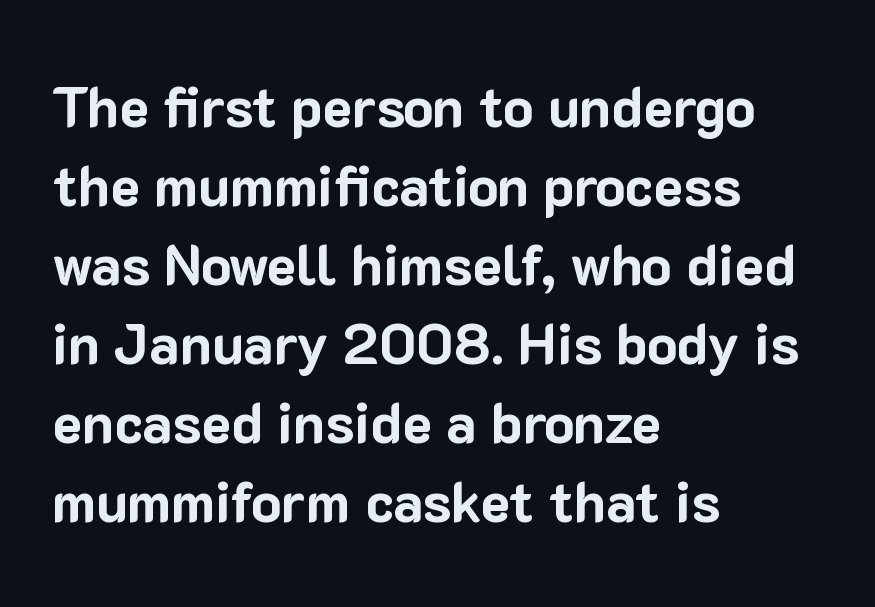
Ascenders rise straight up at ninety degrees. Line starts are locked; line ends wander. Glyph-to-glyph distance matches everyday printed text. Honestly, the row spacing looks completely unremarkable. Set as a true bold cut, around the 700 mark.
